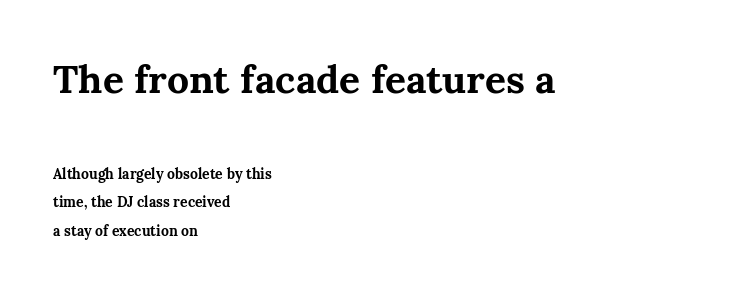
Q: Is the text bold? A: Yes.
Q: Is the text italic (slanted)? A: No, it is upright.
Q: Is the typeface a serif or a sans-serif typeface? A: Serif.
Q: Is the text underlined? A: No.
Q: How is the paragraph aligned? A: Left-aligned.
Q: Is the spacing between letters normal or unusually wide? A: Normal.
Q: Is the spacing between lines tight, normal or loose? A: Loose.
Q: Which block of text is set in a larger size, the first (top) or the second (bottom)? A: The first (top) one.
Q: Width (condensed, normal, or wide)? A: Normal.
Q: Stroke contrast? A: Medium.
Q: x-height? A: Medium.
Q: Monospaced? A: No.
